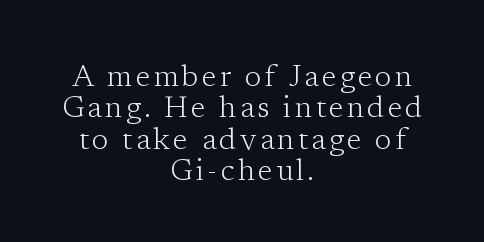
Q: Is the text bold? A: No.
Q: Is the text italic (slanted)? A: No, it is upright.
Q: Is the typeface a serif or a sans-serif typeface? A: Serif.
Q: Is the text underlined? A: No.
Q: How is the paragraph aligned? A: Centered.
Q: Is the spacing between lines tight, normal or loose? A: Tight.
Q: Width (condensed, normal, or wide)? A: Normal.
Q: Stroke contrast? A: Low.
Q: x-height? A: Medium.
Q: Monospaced? A: No.
